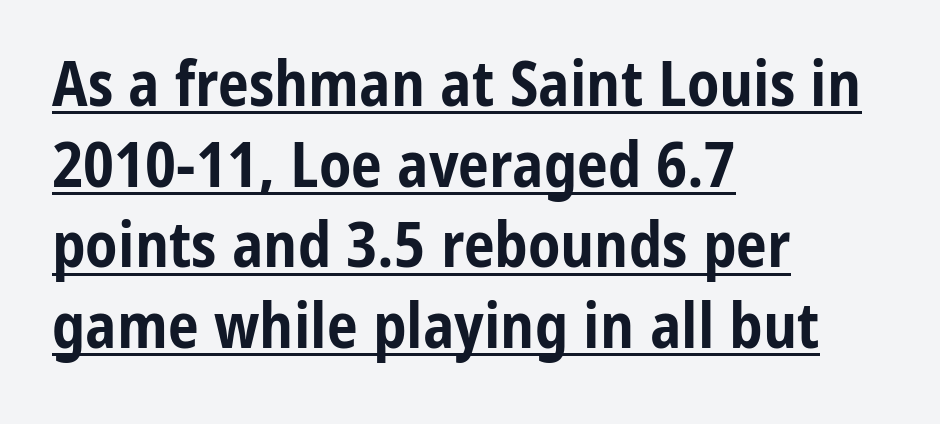
Q: Is the text bold? A: Yes.
Q: Is the text italic (slanted)? A: No, it is upright.
Q: Is the typeface a serif or a sans-serif typeface? A: Sans-serif.
Q: Is the text underlined? A: Yes.
Q: How is the paragraph aligned? A: Left-aligned.
Q: Is the spacing between letters normal or unusually wide? A: Normal.
Q: Is the spacing between lines tight, normal or loose? A: Normal.
Q: Width (condensed, normal, or wide)? A: Condensed.
Q: Stroke contrast? A: Low.
Q: x-height? A: Medium.
Q: Monospaced? A: No.
